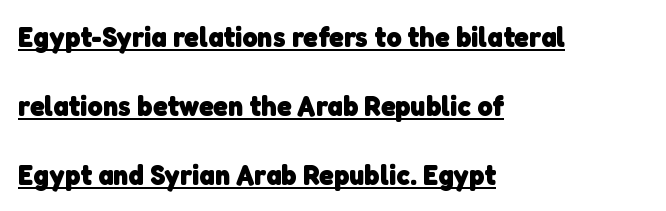
{"serif": "no", "bold": "yes", "weight": "heavy", "width": "normal", "stroke_contrast": "low", "x_height": "medium", "monospaced": "no", "underline": "yes", "align": "left", "line_spacing": "loose", "line_spacing_ratio": 2.38, "letter_spacing": "normal", "letter_spacing_em": 0.0, "glyph_px": 29}
